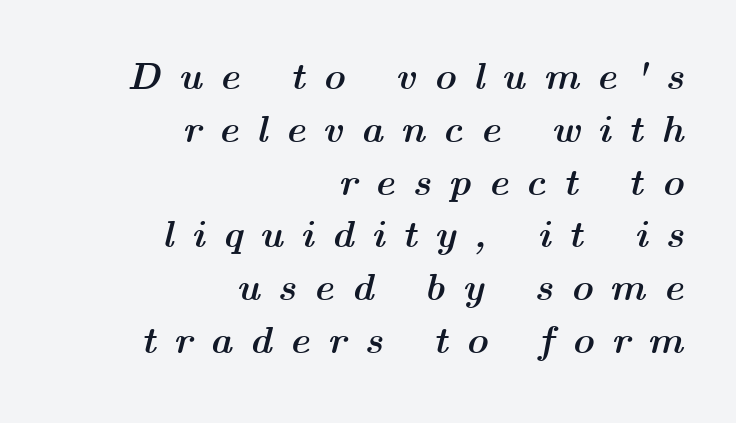
Q: Is the text bold? A: Yes.
Q: Is the text italic (slanted)? A: Yes, it leans right by about 14 degrees.
Q: Is the text underlined? A: No.
Q: How is the paragraph aligned? A: Right-aligned.
Q: Is the spacing between letters normal or unusually wide? A: Unusually wide.
Q: Is the spacing between lines tight, normal or loose? A: Normal.
Q: Width (condensed, normal, or wide)? A: Wide.
Q: Stroke contrast? A: Medium.
Q: x-height? A: Medium.
Q: Monospaced? A: No.
